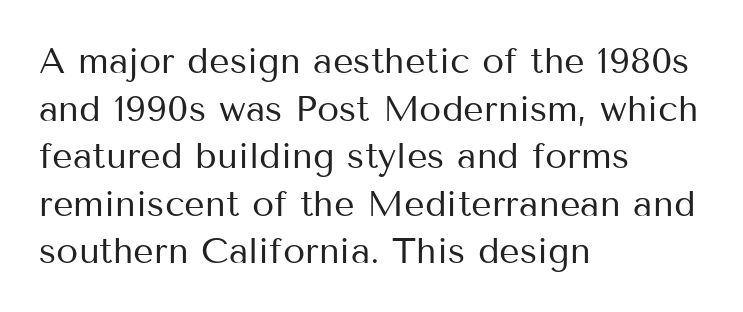
The passage shown is typed in a proportional face where columns would drift. No extra tracking has been applied to these lines. Letters rest on an invisible, unmarked baseline. A roman cut, with each character standing at attention.
